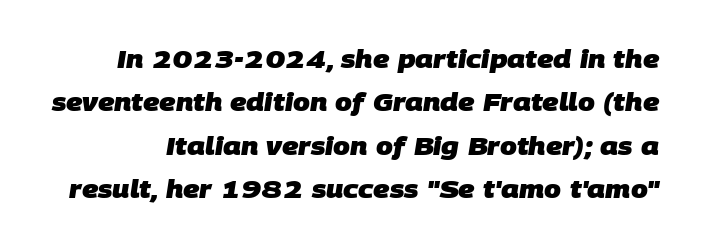
Q: Is the text bold? A: Yes.
Q: Is the text underlined? A: No.
Q: Is the spacing between letters normal or unusually wide? A: Normal.
